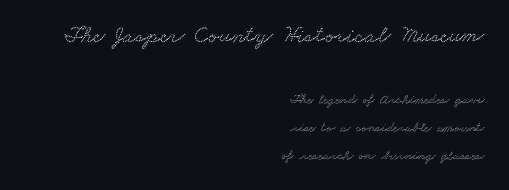
{"underline": "no", "align": "right", "line_spacing": "loose", "line_spacing_ratio": 2.02, "letter_spacing": "normal", "letter_spacing_em": 0.0, "larger_block": "first", "size_ratio": 1.71, "glyph_px": 24}
